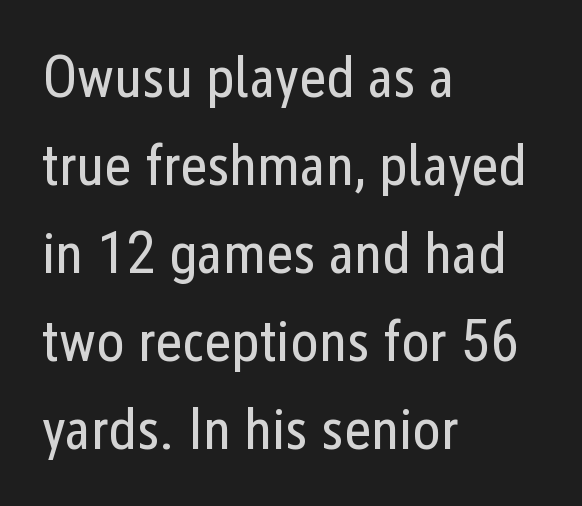
The image shows 59 px regular-weight, condensed sans-serif type, upright; set left-aligned, normal line spacing (1.49x), normal letter spacing, not underlined; low stroke contrast and a medium x-height.
